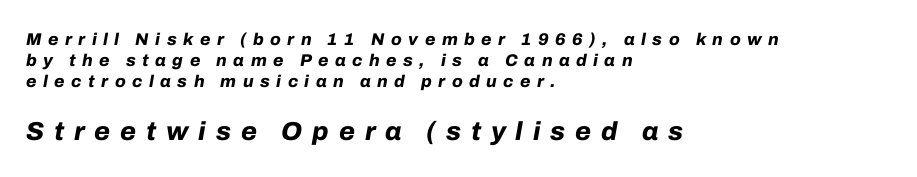
Heavy-handed strokes throughout: this text is bold. This is oblique type, the kind used for emphasis or titles. Any mark beneath the type? The region is blank. The rendering uses a moderate line-height, typical for paragraphs. Every row of glyphs begins at an identical x-position on the left.
